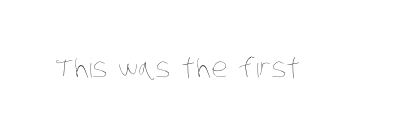
{"bold": "no", "underline": "no", "letter_spacing": "normal", "letter_spacing_em": 0.0, "glyph_px": 26}
